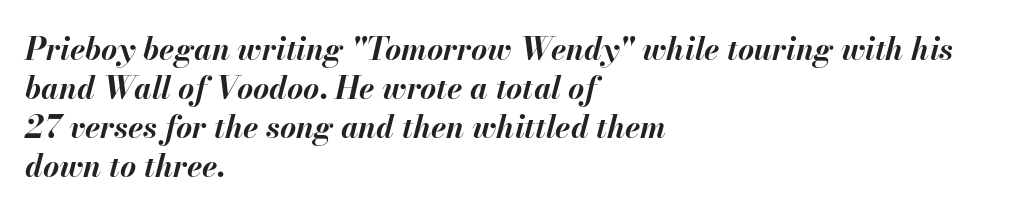
The image shows 31 px bold type, italic (leaning right); set left-aligned, normal line spacing (1.26x), normal letter spacing, not underlined; medium stroke contrast and a small x-height.
